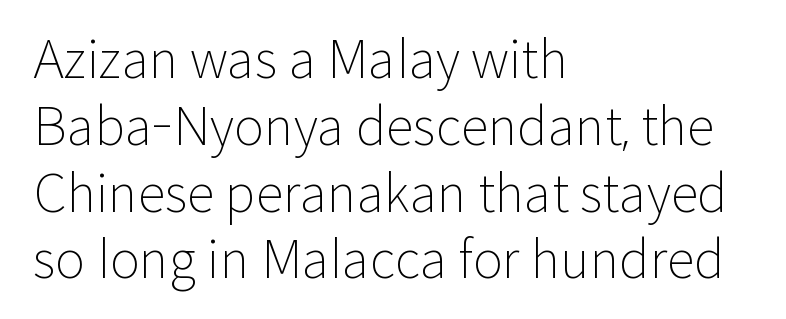
{"serif": "no", "italic": "no", "bold": "no", "weight": "light", "width": "normal", "stroke_contrast": "low", "x_height": "medium", "monospaced": "no", "underline": "no", "align": "left", "line_spacing": "normal", "line_spacing_ratio": 1.31, "letter_spacing": "normal", "letter_spacing_em": 0.0, "glyph_px": 51}
